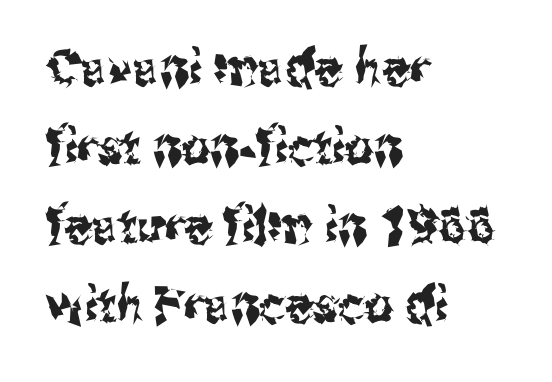
The image shows 50 px condensed sans-serif type, upright; set left-aligned, normal line spacing (1.58x), normal letter spacing, not underlined; medium stroke contrast and a medium x-height.
